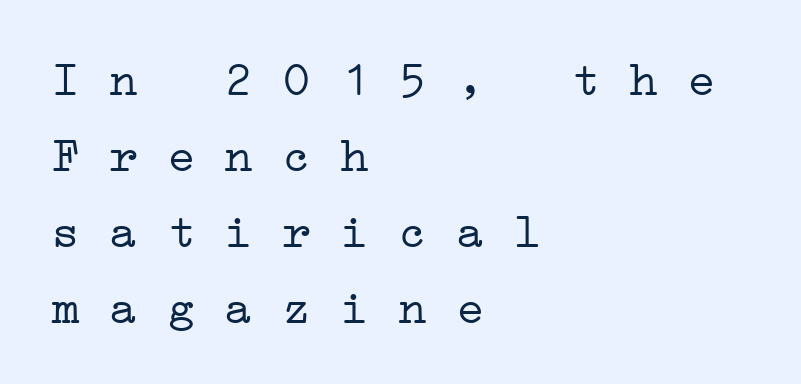
{"serif": "yes", "bold": "no", "weight": "light", "width": "wide", "stroke_contrast": "low", "x_height": "medium", "monospaced": "yes", "underline": "no", "align": "left", "line_spacing": "normal", "line_spacing_ratio": 1.58, "letter_spacing": "normal", "letter_spacing_em": 0.0, "glyph_px": 48}
